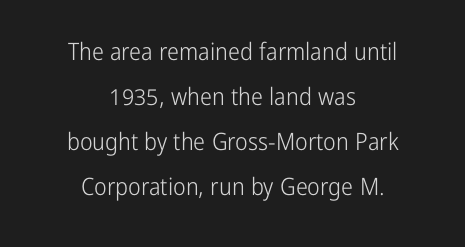
Ink coverage per letter is moderate at most. The words here are not underlined. Leftover space on each line is divided equally before and after the words. The passage shown has conventional tracking throughout. Do the letters lean? They stand straight.
